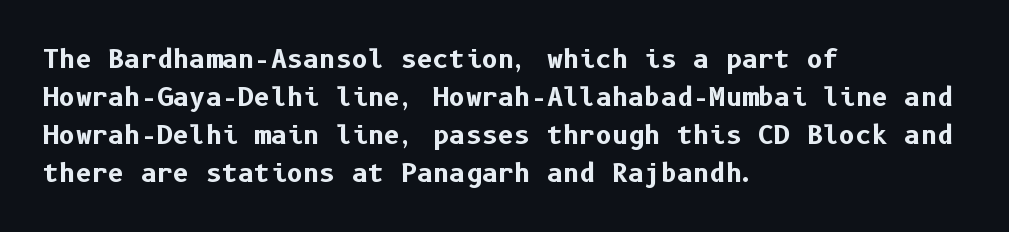
The image shows 25 px bold type, upright; set left-aligned, normal line spacing (1.52x), normal letter spacing, not underlined.
